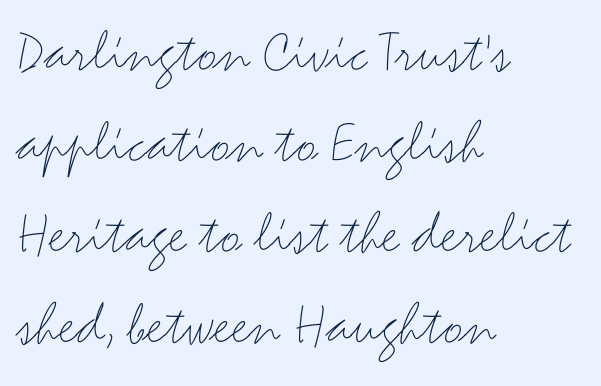
Q: Is the text bold? A: No.
Q: Is the text italic (slanted)? A: Yes.
Q: Is the typeface a serif or a sans-serif typeface? A: Sans-serif.
Q: Is the text underlined? A: No.
Q: How is the paragraph aligned? A: Left-aligned.
Q: Is the spacing between letters normal or unusually wide? A: Normal.
Q: Is the spacing between lines tight, normal or loose? A: Normal.
Q: Width (condensed, normal, or wide)? A: Wide.
Q: Stroke contrast? A: Medium.
Q: x-height? A: Small.
Q: Monospaced? A: No.
